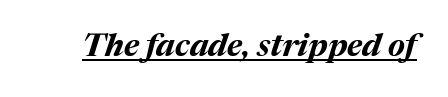
{"italic": "yes", "lean": "right", "slant_degrees": 17, "bold": "yes", "weight": "bold", "width": "normal", "stroke_contrast": "medium", "x_height": "medium", "monospaced": "no", "underline": "yes", "letter_spacing": "normal", "letter_spacing_em": 0.0, "glyph_px": 32}
